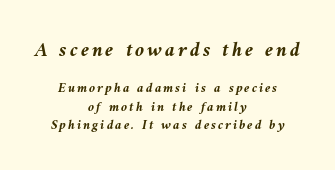
{"italic": "yes", "lean": "left", "slant_degrees": 10, "bold": "yes", "underline": "no", "align": "center", "line_spacing": "normal", "line_spacing_ratio": 1.31, "larger_block": "first", "size_ratio": 1.5, "glyph_px": 21}
